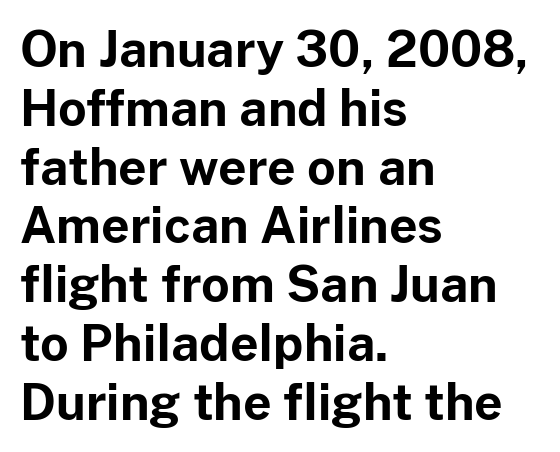
{"serif": "no", "italic": "no", "bold": "yes", "weight": "bold", "width": "normal", "stroke_contrast": "low", "x_height": "medium", "monospaced": "no", "underline": "no", "align": "left", "line_spacing_ratio": 1.2, "letter_spacing": "normal", "letter_spacing_em": 0.0, "glyph_px": 49}
